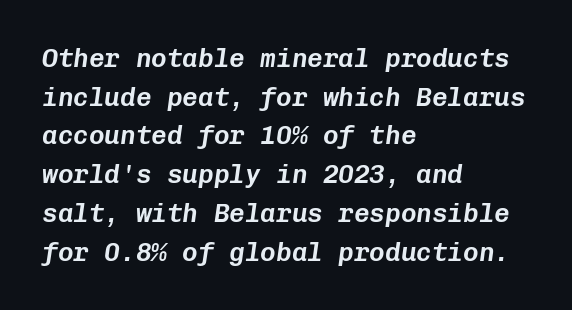
The image shows 26 px text type, italic (leaning right); set left-aligned, normal line spacing (1.49x), normal letter spacing, not underlined.
